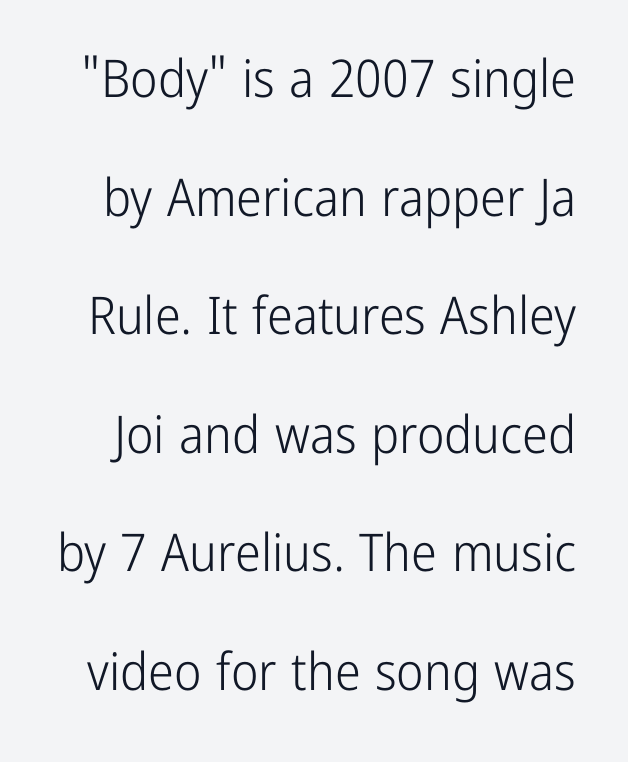
Q: Is the text bold? A: No.
Q: Is the text italic (slanted)? A: No, it is upright.
Q: Is the typeface a serif or a sans-serif typeface? A: Sans-serif.
Q: Is the text underlined? A: No.
Q: Is the spacing between letters normal or unusually wide? A: Normal.
Q: Is the spacing between lines tight, normal or loose? A: Loose.
Q: Width (condensed, normal, or wide)? A: Condensed.
Q: Stroke contrast? A: Low.
Q: x-height? A: Medium.
Q: Monospaced? A: No.
